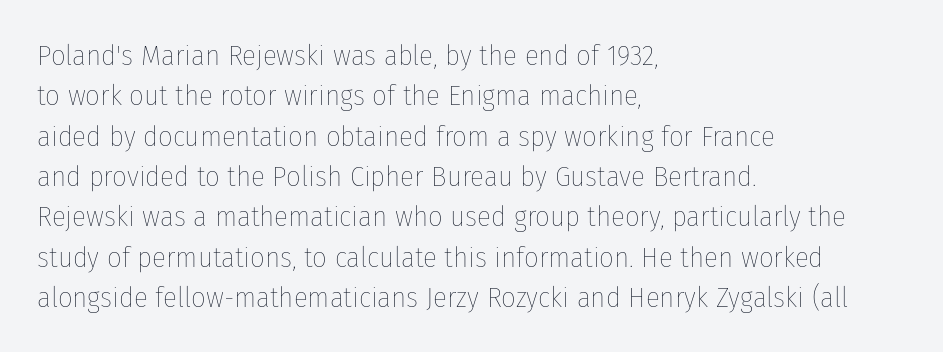
Q: Is the text bold? A: No.
Q: Is the text italic (slanted)? A: No, it is upright.
Q: Is the text underlined? A: No.
Q: How is the paragraph aligned? A: Left-aligned.
Q: Is the spacing between letters normal or unusually wide? A: Normal.
Q: Is the spacing between lines tight, normal or loose? A: Normal.
Q: Width (condensed, normal, or wide)? A: Condensed.
Q: Stroke contrast? A: Low.
Q: x-height? A: Medium.
Q: Monospaced? A: No.
